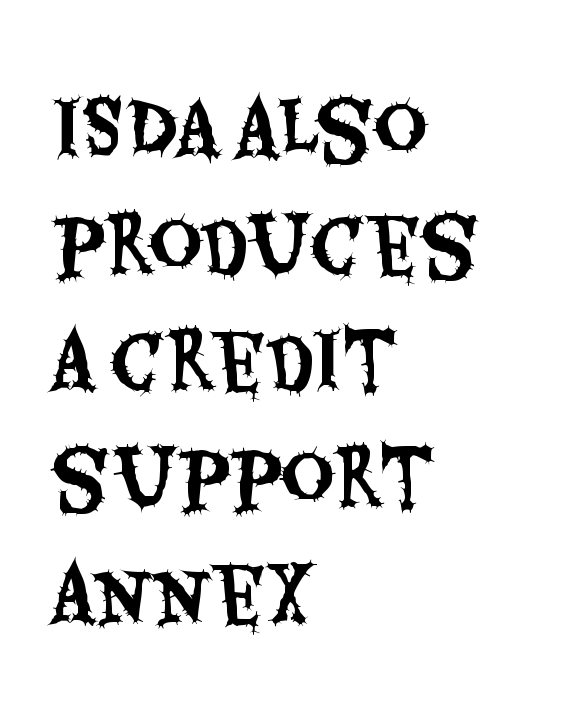
{"serif": "no", "italic": "no", "width": "condensed", "stroke_contrast": "medium", "x_height": "large", "monospaced": "no", "underline": "no", "align": "left", "line_spacing": "normal", "line_spacing_ratio": 1.57, "letter_spacing": "normal", "letter_spacing_em": 0.0, "glyph_px": 74}
